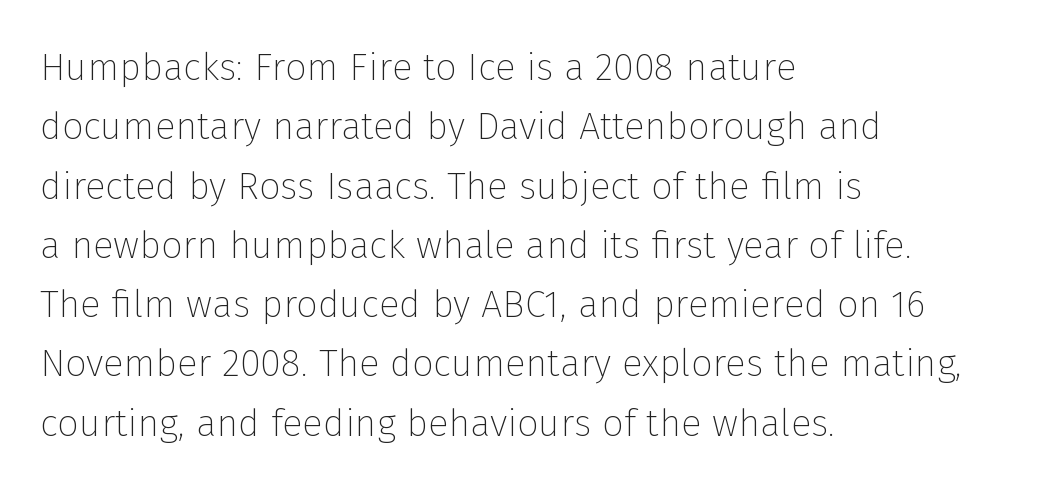
Where is the straight margin? On the left. No feet cap the strokes, marking this as sans-serif type. The face used here is rendered with its standard letterfit. Characters remain perfectly vertical along every line. Reading down the column, the eye jumps a familiar distance to each next line.
